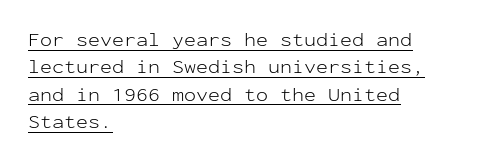
{"italic": "no", "bold": "no", "underline": "yes", "align": "left", "line_spacing": "normal", "line_spacing_ratio": 1.37, "letter_spacing": "normal", "letter_spacing_em": 0.0, "glyph_px": 20}
